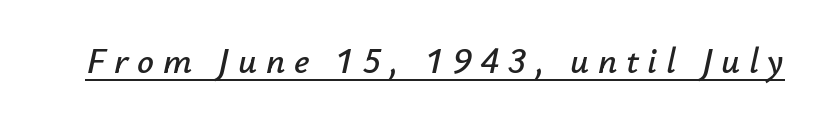
{"italic": "yes", "lean": "right", "slant_degrees": 12, "width": "normal", "stroke_contrast": "low", "x_height": "small", "monospaced": "no", "underline": "yes", "letter_spacing": "wide", "letter_spacing_em": 0.23, "glyph_px": 37}
